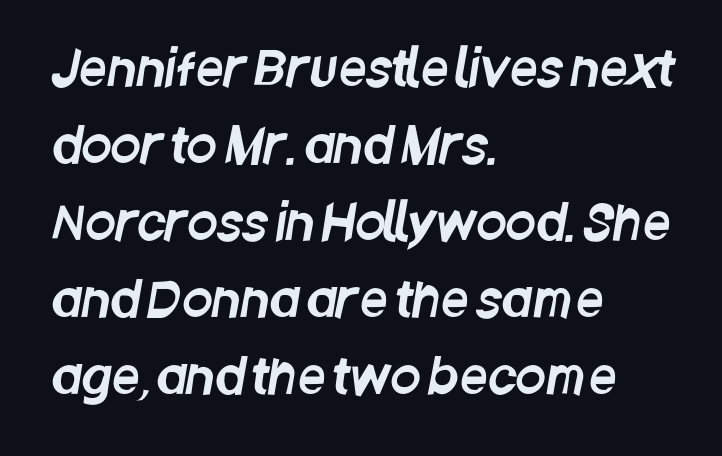
The image shows 49 px condensed sans-serif type; set left-aligned, normal line spacing (1.57x), normal letter spacing, not underlined; low stroke contrast and a large x-height.
